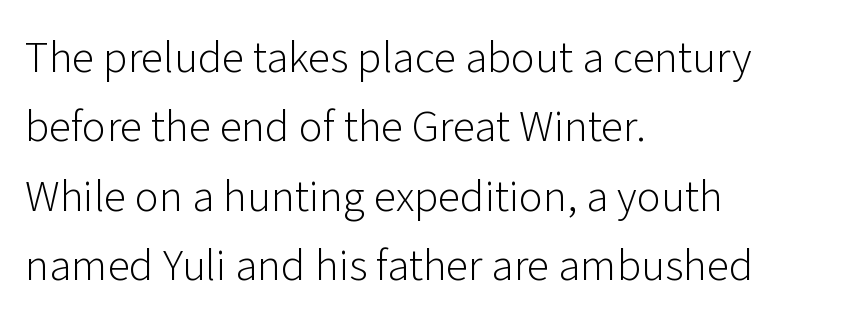
{"serif": "no", "italic": "no", "bold": "no", "weight": "light", "width": "normal", "stroke_contrast": "low", "x_height": "medium", "monospaced": "no", "underline": "no", "align": "left", "line_spacing": "normal", "line_spacing_ratio": 1.54, "letter_spacing": "normal", "letter_spacing_em": 0.0, "glyph_px": 45}
